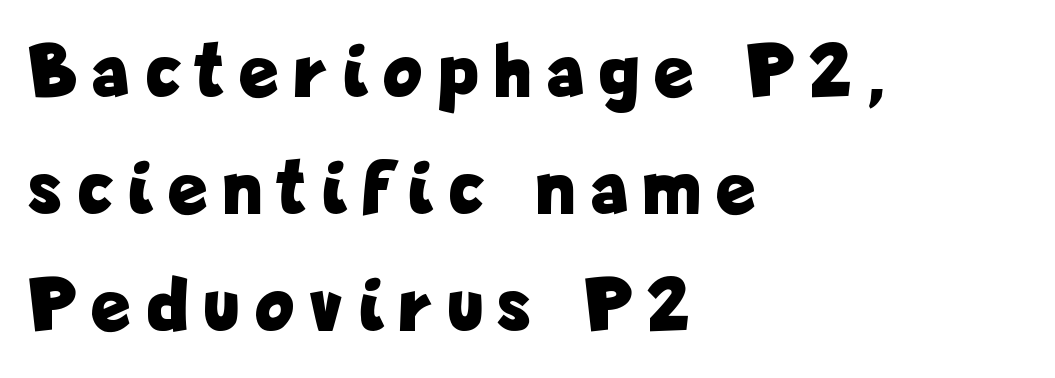
{"serif": "no", "italic": "no", "bold": "yes", "weight": "bold", "width": "condensed", "stroke_contrast": "low", "x_height": "medium", "monospaced": "no", "underline": "no", "align": "left", "line_spacing": "normal", "line_spacing_ratio": 1.48, "letter_spacing": "wide", "letter_spacing_em": 0.23, "glyph_px": 79}
